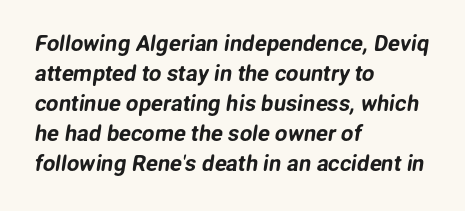
The image shows 22 px text type; set left-aligned, normal line spacing (1.36x), normal letter spacing, not underlined.
